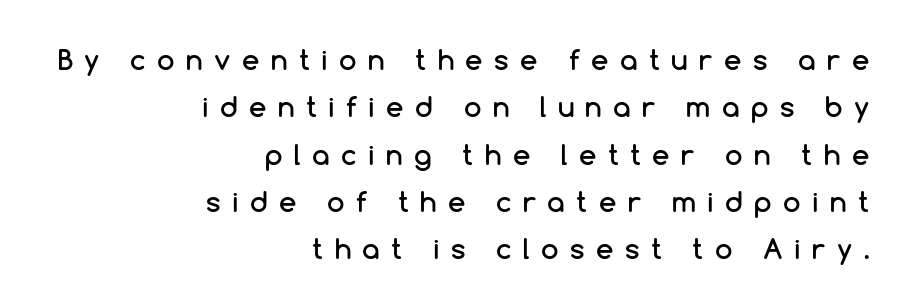
{"serif": "no", "italic": "no", "width": "normal", "stroke_contrast": "low", "x_height": "medium", "monospaced": "no", "underline": "no", "align": "right", "line_spacing": "normal", "line_spacing_ratio": 1.69, "letter_spacing": "wide", "letter_spacing_em": 0.41, "glyph_px": 28}
